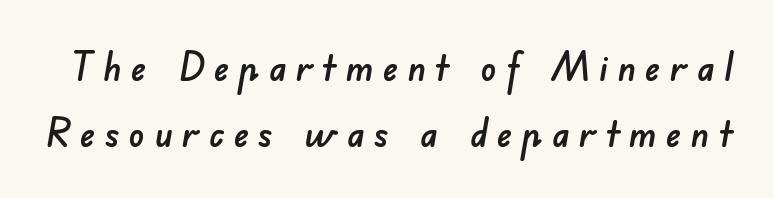
The space between consecutive lines is moderate. Looks like regular typesetting: each glyph gets only the width it needs. The glyphs in this specimen are sans serif. The passage shown has open, widely tracked lettering throughout.
